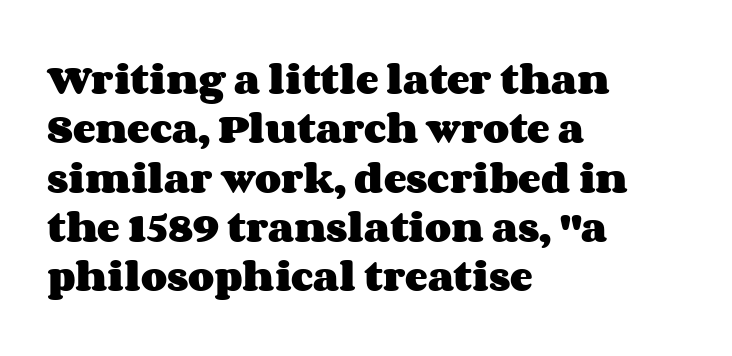
Has an underline been added? It has not. The designer left line spacing at the default. A roman cut, with each character standing at attention. Nothing unusual about the tracking: characters are spaced as the font intends. The rendering uses a bold face; every stroke is thick and dark.
